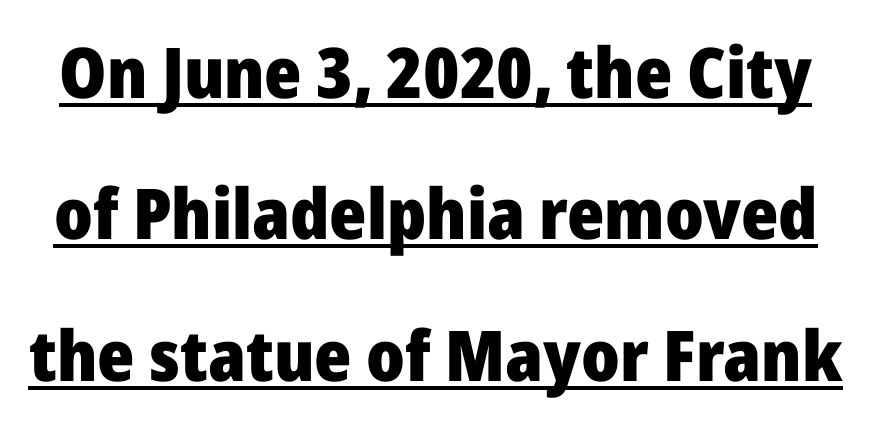
The image shows 70 px heavy sans-serif type, upright; set loose line spacing (2.02x), normal letter spacing, underlined; low stroke contrast and a medium x-height.
